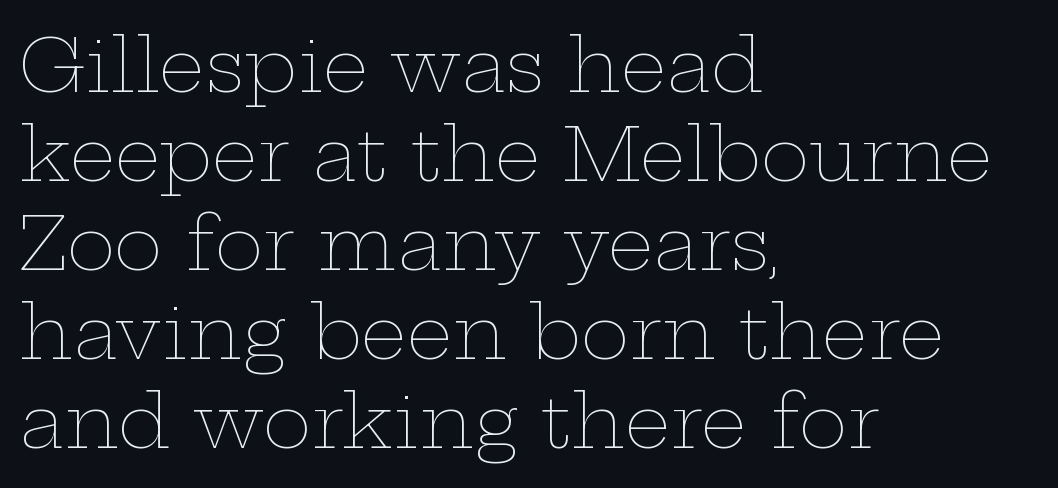
Every stem runs plumb, perpendicular to the baseline. Caption: face not bold, strokes unweighted. Typeset ragged right — the left edge is the straight one. Only glyphs here, with clear space below each row. Between one letter and the next there's only the usual sliver of space.
